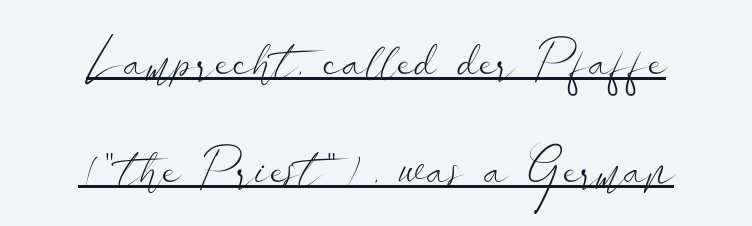
A sans-serif font was chosen for this passage. Horizontal bands of white between lines are thick stripes. The typesetter has applied underlining to the passage shown. Look at the tracking — it's just the regular setting, nothing added. These glyphs show unthickened strokes, regular width or finer.
